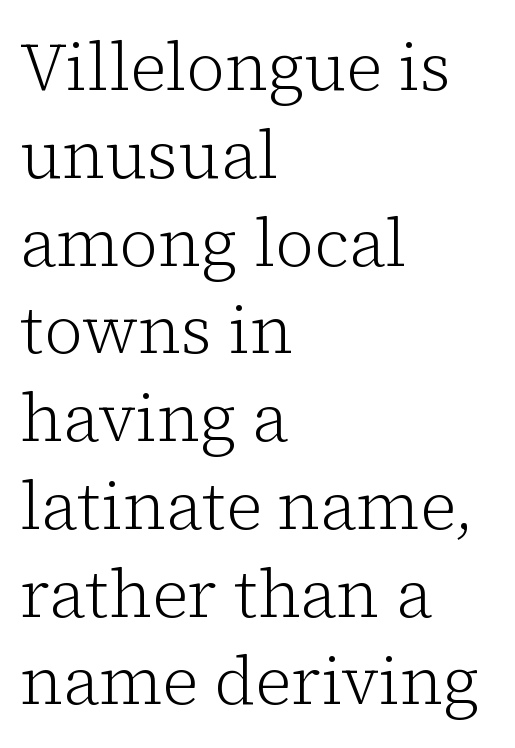
A normal amount of white space separates one row of letters from the next. The passage shown is not bold in any degree. Posture: vertical. Lines of text with bare space underneath. Look at the tracking — it's just the regular setting, nothing added. These lines are rendered in a variable-pitch font.
